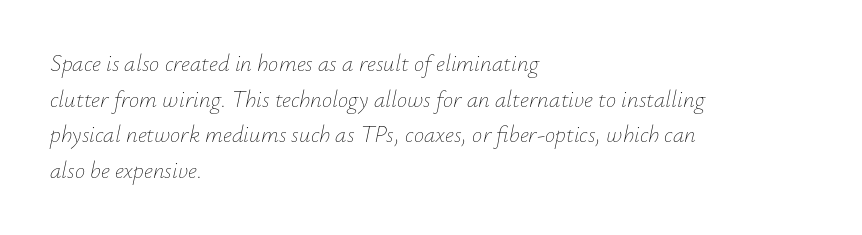
The image shows 23 px text type, italic (leaning right); set left-aligned, normal line spacing (1.55x), normal letter spacing, not underlined.
